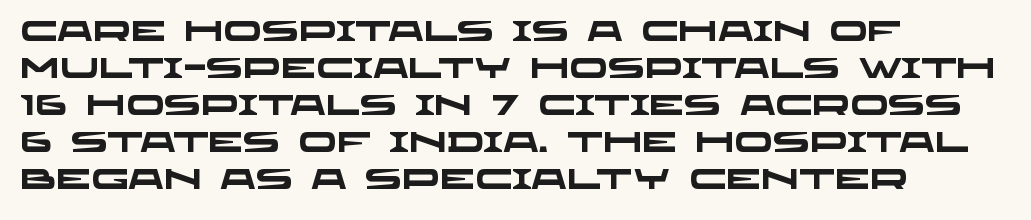
Q: Is the text bold? A: Yes.
Q: Is the typeface a serif or a sans-serif typeface? A: Sans-serif.
Q: Is the text underlined? A: No.
Q: How is the paragraph aligned? A: Left-aligned.
Q: Is the spacing between letters normal or unusually wide? A: Normal.
Q: Is the spacing between lines tight, normal or loose? A: Normal.
Q: Width (condensed, normal, or wide)? A: Wide.
Q: Stroke contrast? A: Low.
Q: x-height? A: Large.
Q: Monospaced? A: No.
